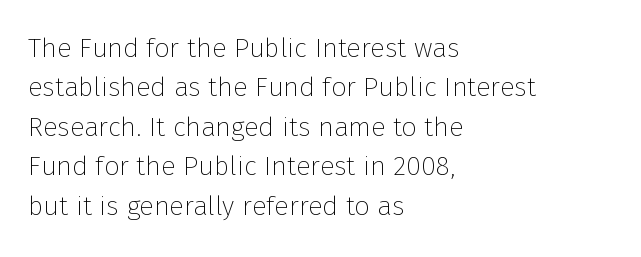
Quick note: not italic, upright. Is the stroke heavy? The answer is a plain regular-or-lighter. The setting favours the left margin, as ordinary paragraphs usually do. Has an underline been added? It has not. Tracking here is standard; glyphs follow each other at the usual distance. Line spacing here is normal.
